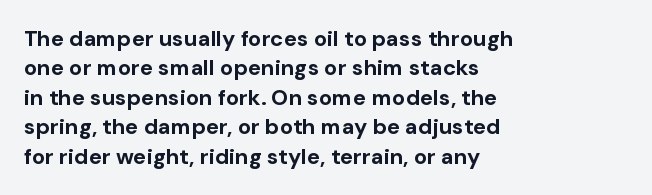
The image shows 22 px bold type, upright; set left-aligned, normal line spacing (1.34x), normal letter spacing, not underlined.
